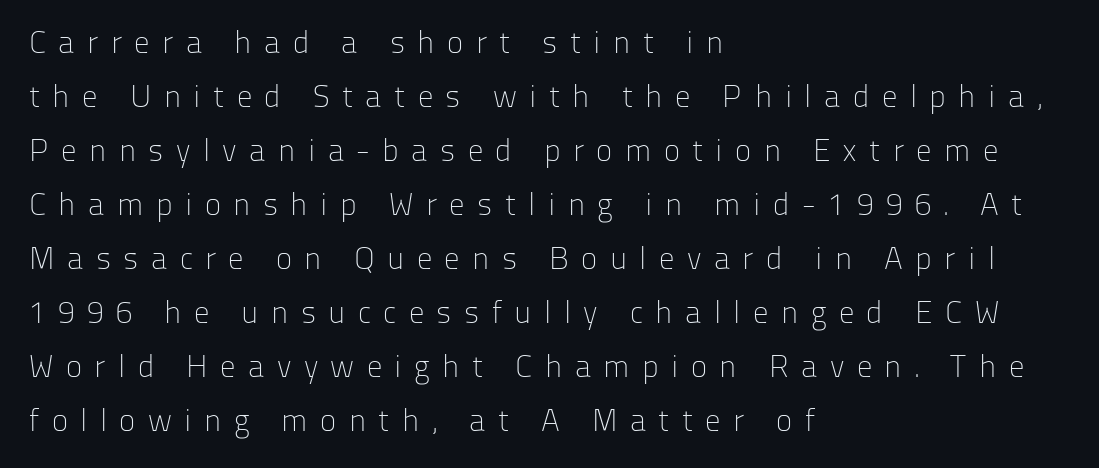
The image shows 31 px light sans-serif type, upright; set left-aligned, line spacing 1.74x, unusually wide letter spacing (+0.4 em), not underlined; low stroke contrast and a medium x-height.
